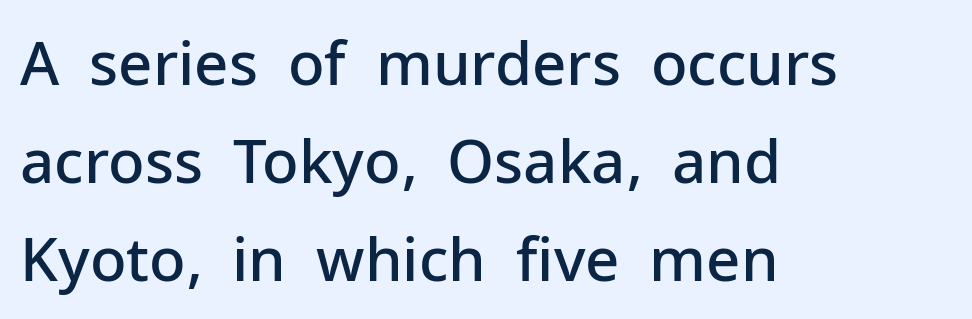
Q: Is the text bold? A: Semi-bold.
Q: Is the text italic (slanted)? A: No, it is upright.
Q: Is the typeface a serif or a sans-serif typeface? A: Sans-serif.
Q: Is the text underlined? A: No.
Q: How is the paragraph aligned? A: Left-aligned.
Q: Is the spacing between letters normal or unusually wide? A: Normal.
Q: Is the spacing between lines tight, normal or loose? A: Normal.
Q: Width (condensed, normal, or wide)? A: Normal.
Q: Stroke contrast? A: Low.
Q: x-height? A: Medium.
Q: Monospaced? A: No.
